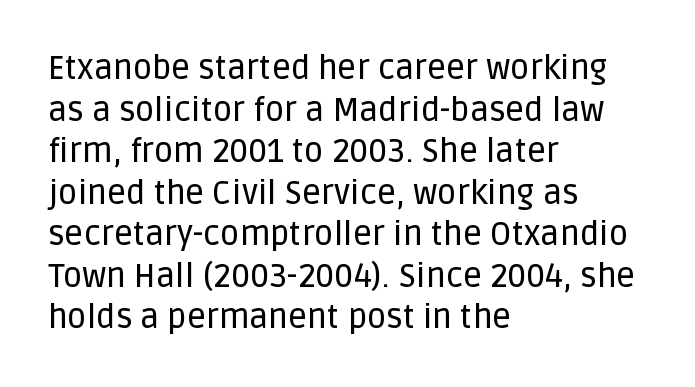
The letterforms sit shoulder to shoulder at normal distance. Left-aligned paragraph, ragged on the right. Check the space under the baseline: it is left empty. The glyphs in this specimen are sans serif. Italic: no, the glyphs are upright roman. Proportional: the letters do not fall into vertical columns.
